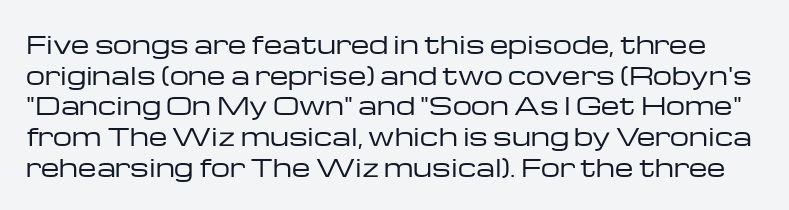
The image shows 24 px text type, upright; set normal line spacing (1.28x), normal letter spacing, not underlined.
